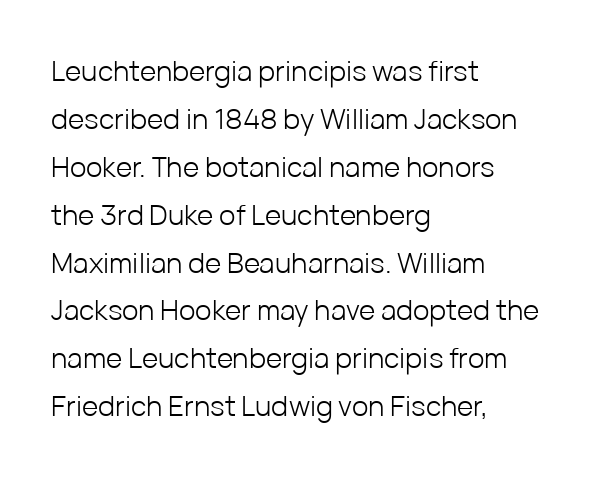
In terms of letterform style, serifs are entirely absent. Italic: no, the glyphs are upright roman. The rendering keeps characters at their native spacing. The rendering uses natural spacing where letterforms have individual widths. Quick note: underline off. Caption: multi-line text, flush left, ragged right.
